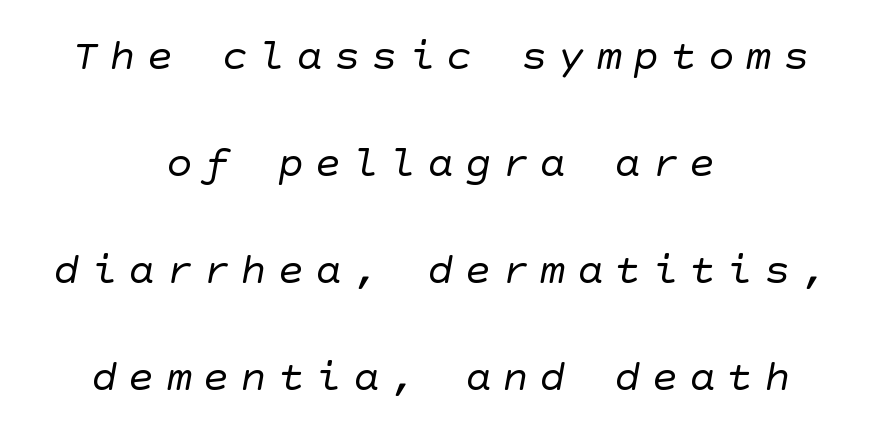
Q: Is the text bold? A: No.
Q: Is the typeface a serif or a sans-serif typeface? A: Sans-serif.
Q: Is the text underlined? A: No.
Q: How is the paragraph aligned? A: Centered.
Q: Is the spacing between letters normal or unusually wide? A: Unusually wide.
Q: Is the spacing between lines tight, normal or loose? A: Loose.
Q: Width (condensed, normal, or wide)? A: Normal.
Q: Stroke contrast? A: Low.
Q: x-height? A: Large.
